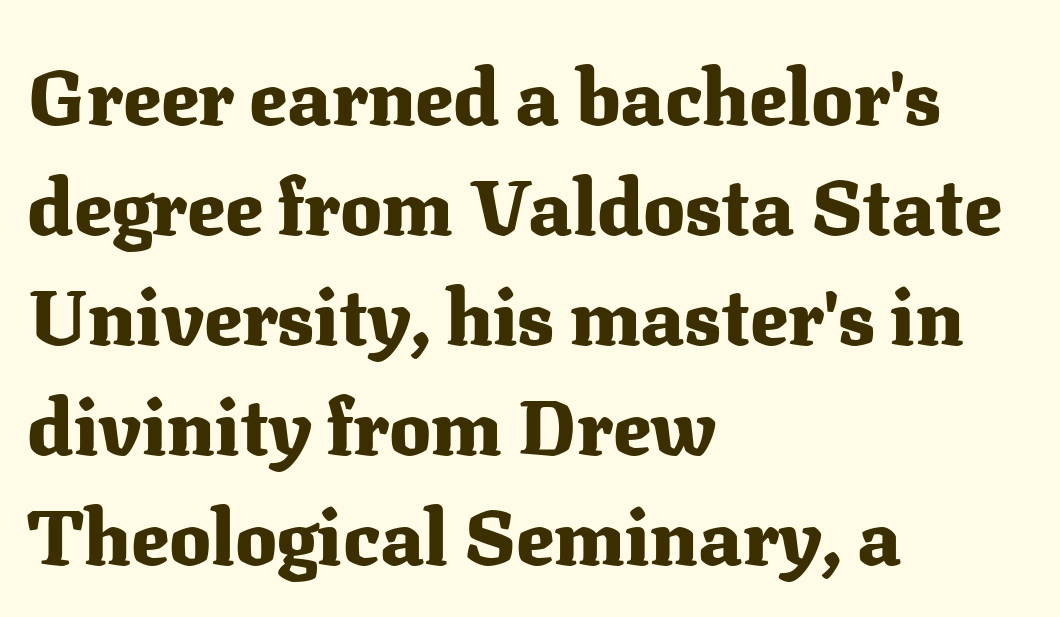
Q: Is the text bold? A: Yes.
Q: Is the text italic (slanted)? A: No, it is upright.
Q: Is the typeface a serif or a sans-serif typeface? A: Serif.
Q: Is the text underlined? A: No.
Q: How is the paragraph aligned? A: Left-aligned.
Q: Is the spacing between letters normal or unusually wide? A: Normal.
Q: Is the spacing between lines tight, normal or loose? A: Normal.
Q: Width (condensed, normal, or wide)? A: Normal.
Q: Stroke contrast? A: Medium.
Q: x-height? A: Medium.
Q: Monospaced? A: No.
